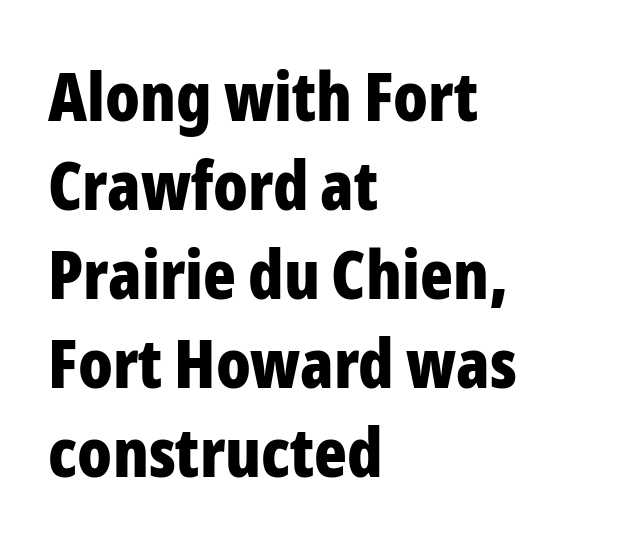
Q: Is the text bold? A: Yes.
Q: Is the text italic (slanted)? A: No, it is upright.
Q: Is the typeface a serif or a sans-serif typeface? A: Sans-serif.
Q: Is the text underlined? A: No.
Q: How is the paragraph aligned? A: Left-aligned.
Q: Is the spacing between letters normal or unusually wide? A: Normal.
Q: Is the spacing between lines tight, normal or loose? A: Normal.
Q: Width (condensed, normal, or wide)? A: Condensed.
Q: Stroke contrast? A: Low.
Q: x-height? A: Medium.
Q: Monospaced? A: No.
